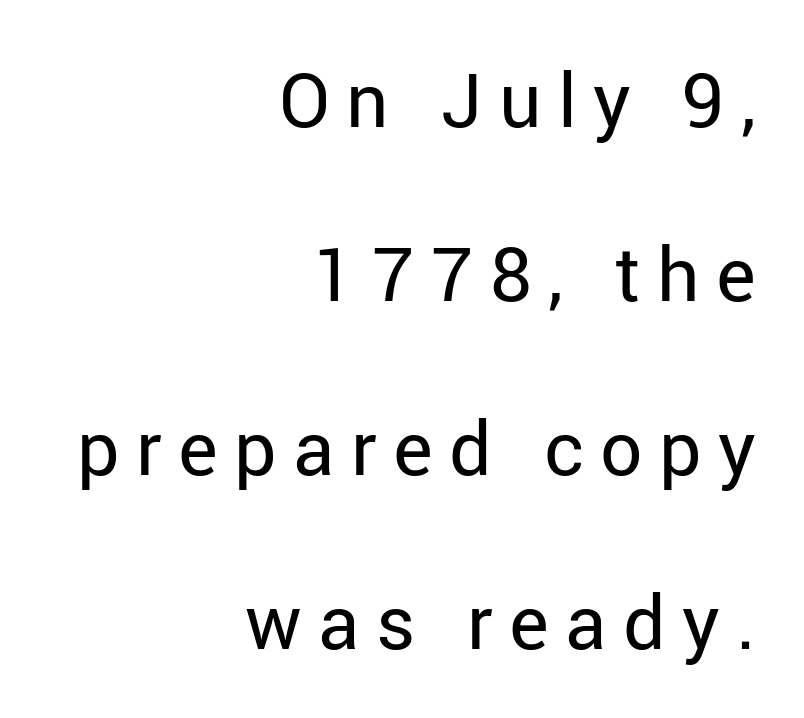
The image shows 75 px regular-weight sans-serif type, upright; set right-aligned, loose line spacing (2.32x), unusually wide letter spacing (+0.22 em), not underlined; low stroke contrast and a medium x-height.
